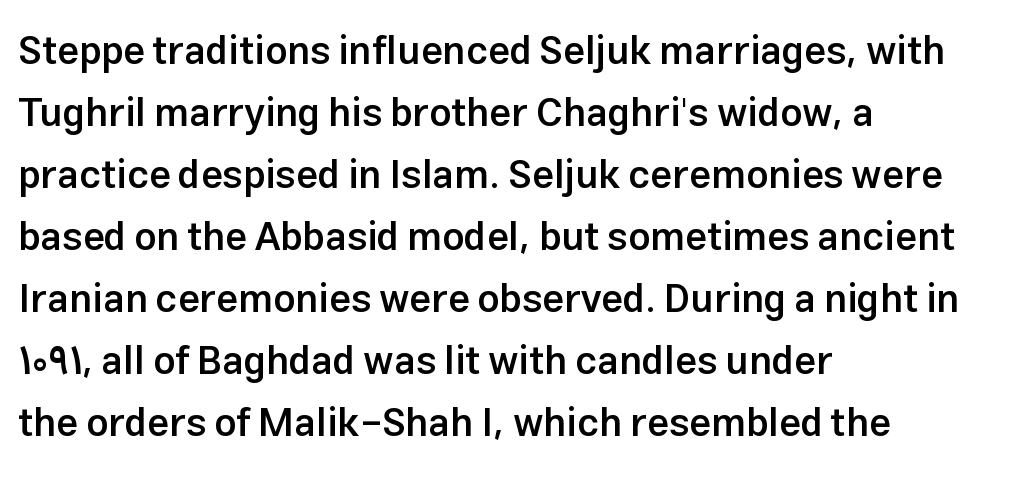
{"serif": "no", "italic": "no", "bold": "semi", "weight": "semibold", "width": "normal", "stroke_contrast": "low", "x_height": "medium", "monospaced": "no", "underline": "no", "align": "left", "line_spacing": "normal", "line_spacing_ratio": 1.59, "letter_spacing": "normal", "letter_spacing_em": 0.0, "glyph_px": 39}
